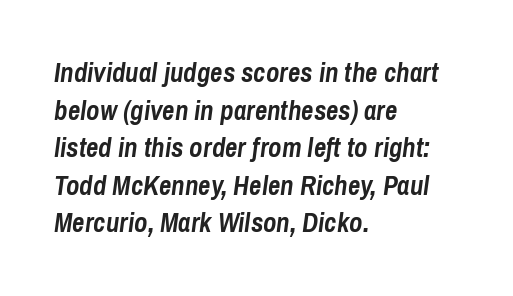
Q: Is the text bold? A: Yes.
Q: Is the text italic (slanted)? A: Yes, it leans right by about 8 degrees.
Q: Is the text underlined? A: No.
Q: How is the paragraph aligned? A: Left-aligned.
Q: Is the spacing between letters normal or unusually wide? A: Normal.
Q: Is the spacing between lines tight, normal or loose? A: Normal.
